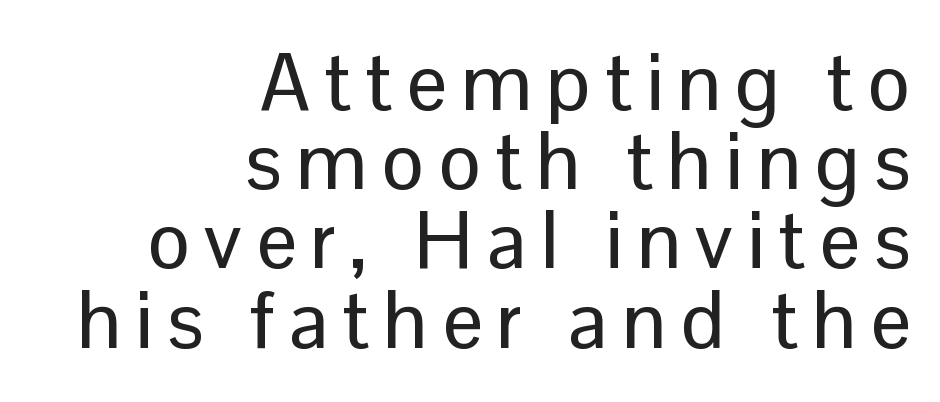
{"serif": "no", "italic": "no", "width": "normal", "stroke_contrast": "low", "x_height": "medium", "monospaced": "no", "underline": "no", "align": "right", "line_spacing": "tight", "line_spacing_ratio": 0.99, "glyph_px": 80}
